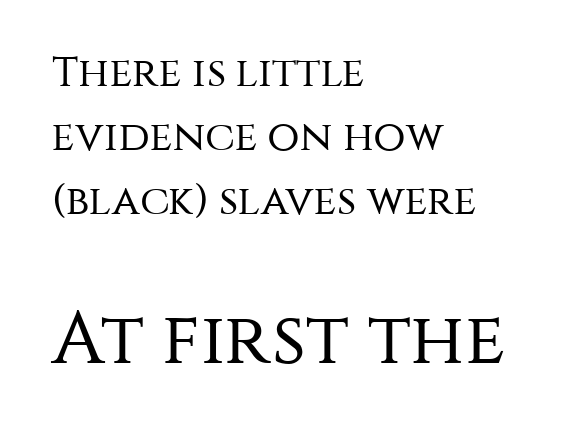
{"serif": "no", "italic": "no", "bold": "no", "weight": "regular", "width": "normal", "stroke_contrast": "medium", "x_height": "large", "monospaced": "no", "underline": "no", "align": "left", "line_spacing": "normal", "line_spacing_ratio": 1.52, "letter_spacing": "normal", "letter_spacing_em": 0.0, "larger_block": "second", "size_ratio": 1.76, "glyph_px": 74}
